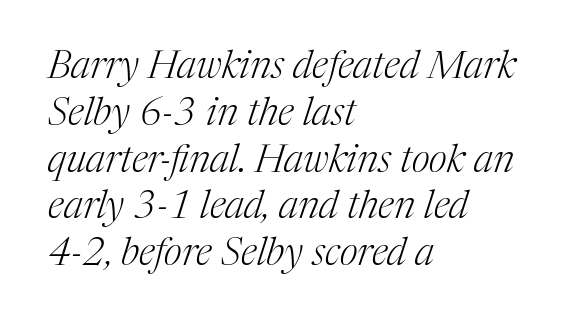
Rendered with sloped, italic letterforms. Do the characters align in a grid? No, the font is proportional. Is the stroke heavy? The answer is a plain regular-or-lighter. Reading down the block, your eye returns to a fixed left position each line. The specimen omits any rule beneath the text block's lines.
